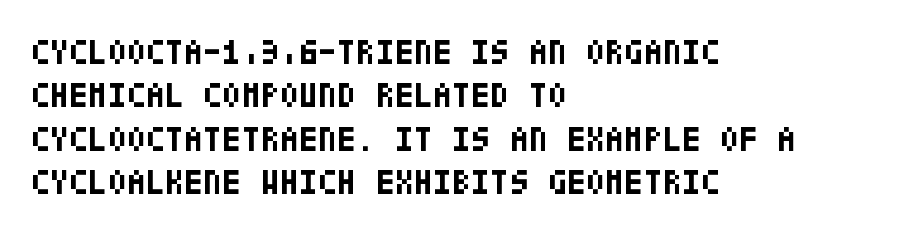
The image shows 35 px bold, condensed sans-serif type, upright; set left-aligned, line spacing 1.24x, normal letter spacing, not underlined; low stroke contrast and a large x-height.
